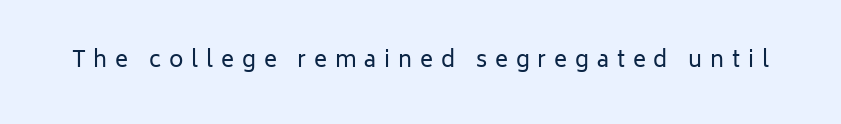
{"italic": "no", "bold": "no", "underline": "no", "letter_spacing": "wide", "letter_spacing_em": 0.36, "glyph_px": 22}
